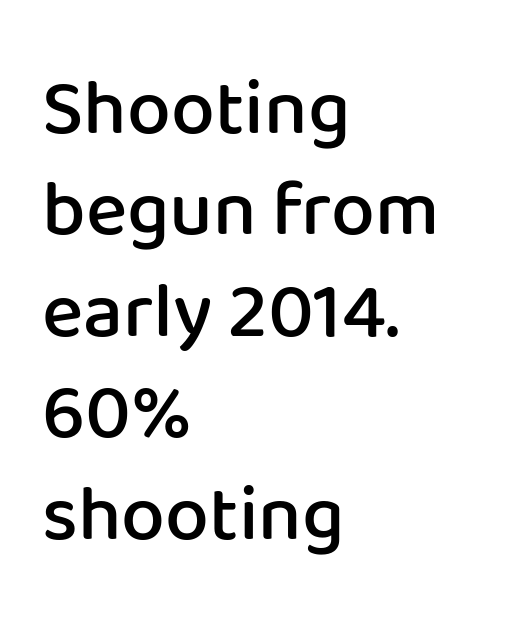
I'd call this a sans setting — the letters go barefoot. Whoever set this chose a conventional vertical rhythm. Anything drawn beneath the words? Only blank space. Does the lettering tilt? It doesn't — this is upright.
